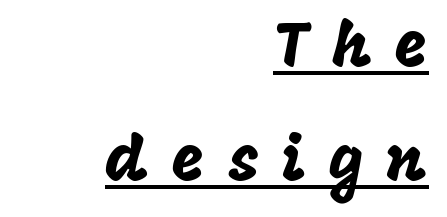
Spacing verdict: proportional, widths tailored to each character. Unlike a traditional serif, this face leaves its strokes unadorned. Teacher's note: observe the even right margin — that is flush-right alignment.
